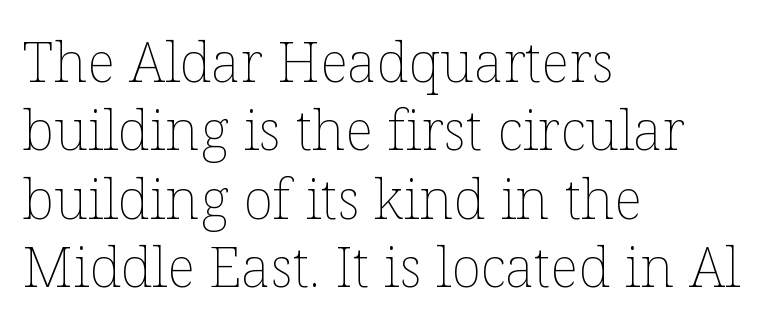
Is the stroke heavy? The answer is a plain regular-or-lighter. You could not count columns in this text — the font is proportionally spaced. The gaps between neighbouring characters are ordinary and unremarkable. Rendered with straight, roman letterforms. Where is the straight margin? On the left. The zone under the glyphs is completely vacant.
